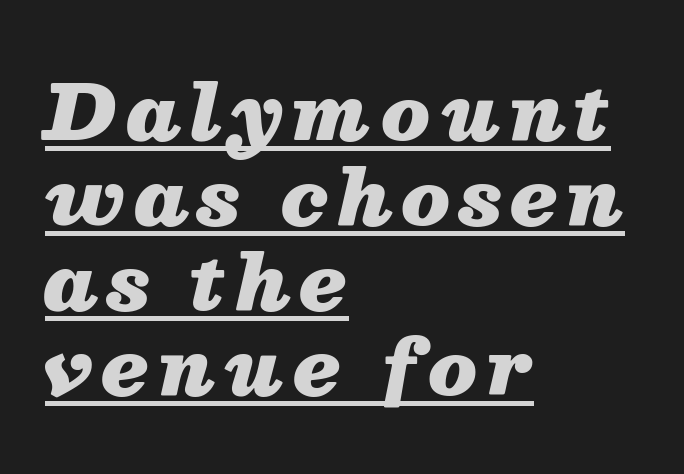
The image shows 76 px heavy type, italic (leaning right); set left-aligned, tight line spacing (1.12x), underlined; medium stroke contrast and a medium x-height.
